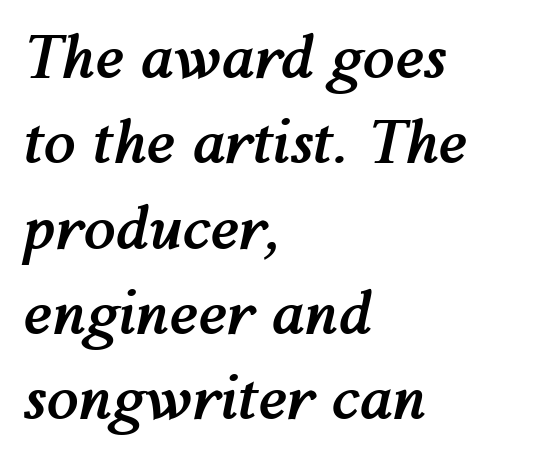
The image shows 58 px semibold type, italic (leaning right); set left-aligned, normal line spacing (1.47x), normal letter spacing, not underlined; medium stroke contrast and a medium x-height.
